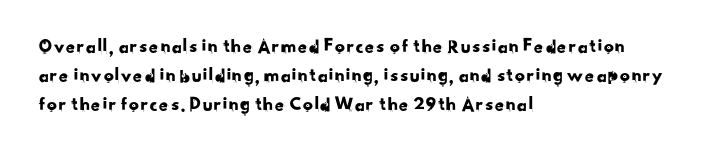
The image shows 20 px text type; set left-aligned, normal line spacing (1.46x), normal letter spacing, not underlined.
